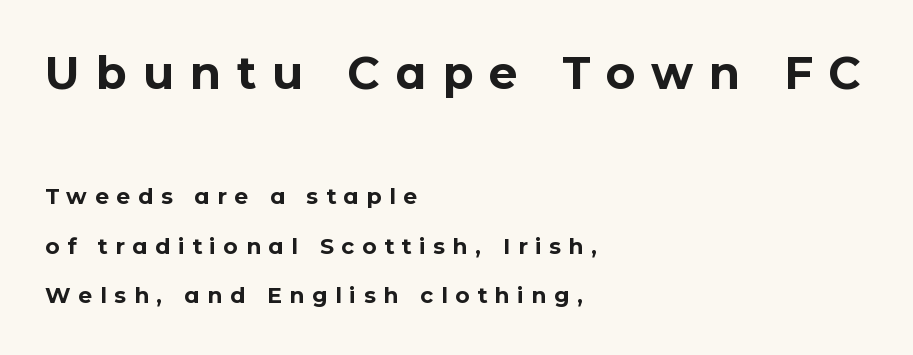
{"serif": "no", "italic": "no", "bold": "yes", "weight": "bold", "width": "normal", "stroke_contrast": "low", "x_height": "medium", "monospaced": "no", "underline": "no", "align": "left", "line_spacing": "loose", "line_spacing_ratio": 2.25, "letter_spacing": "wide", "letter_spacing_em": 0.35, "larger_block": "first", "size_ratio": 2.05, "glyph_px": 45}
